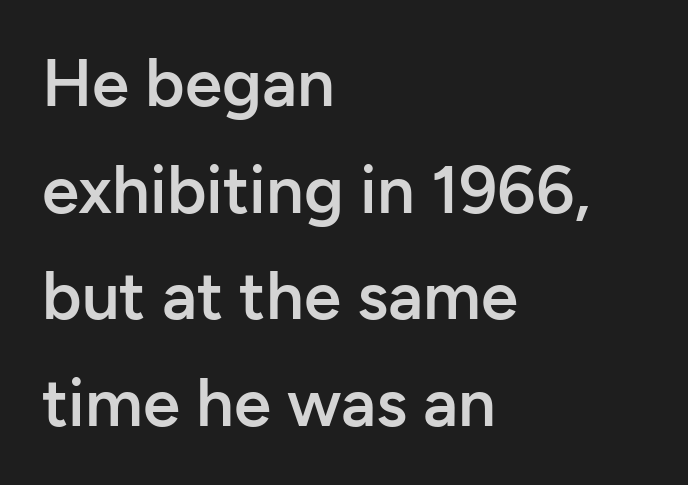
The image shows 67 px semibold sans-serif type, upright; set left-aligned, normal line spacing (1.59x), normal letter spacing, not underlined; low stroke contrast and a medium x-height.
